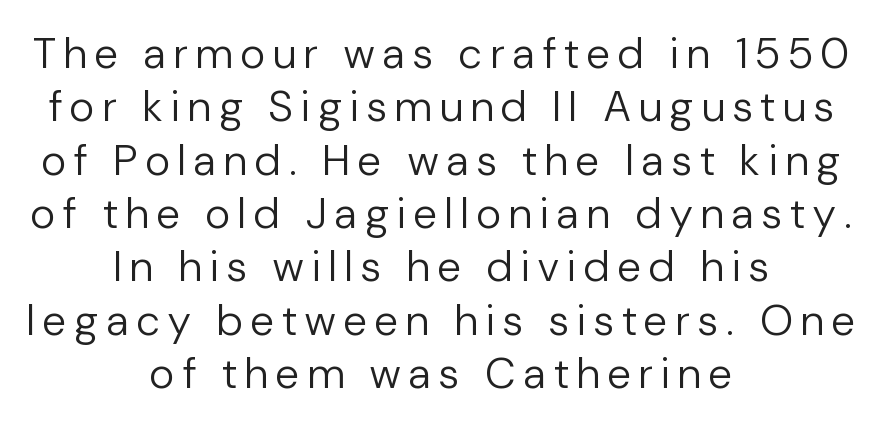
Display-style spreading of the glyphs; the letterfit is very open. Note the varied advance widths — an 'i' is clearly narrower than an 'm'. These lines are composed in type without serifs. Is the type heavy? It reads as light-to-regular instead. The paragraph has two soft edges and a firm central axis.
